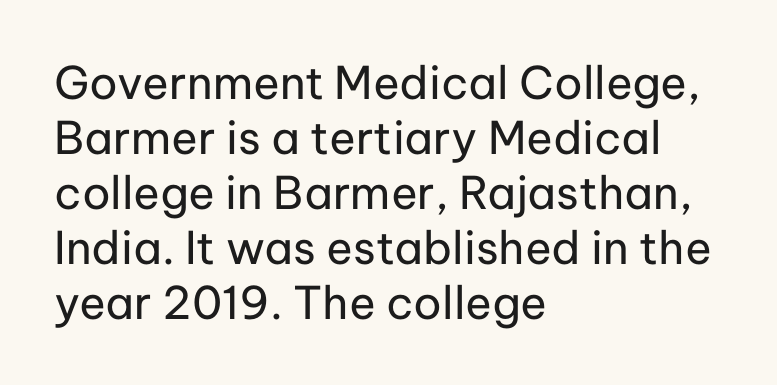
Q: Is the text bold? A: No.
Q: Is the text italic (slanted)? A: No, it is upright.
Q: Is the typeface a serif or a sans-serif typeface? A: Sans-serif.
Q: Is the text underlined? A: No.
Q: How is the paragraph aligned? A: Left-aligned.
Q: Is the spacing between letters normal or unusually wide? A: Normal.
Q: Width (condensed, normal, or wide)? A: Normal.
Q: Stroke contrast? A: Low.
Q: x-height? A: Medium.
Q: Monospaced? A: No.
